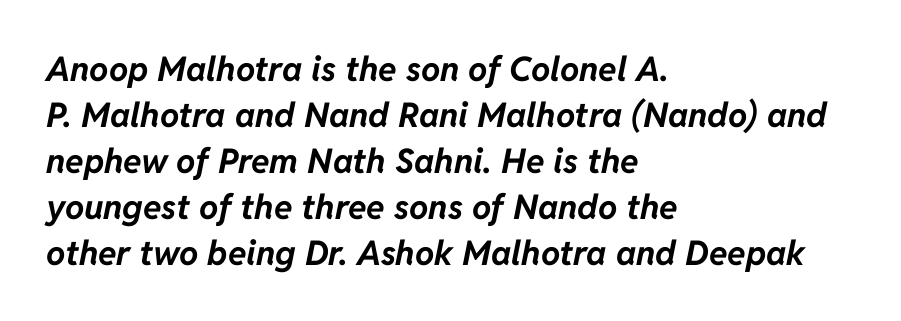
A typesetter would call this leading conventional body-copy spacing. When letters slant like this, we call the style italic. Weight check: bold — yes, fully. Decoration check: the copy has no underline. Here the glyphs are tracked normally, forming tight word shapes.
